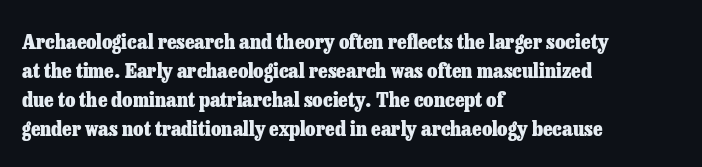
The image shows 21 px bold type, upright; set left-aligned, normal line spacing (1.38x), normal letter spacing, not underlined.
